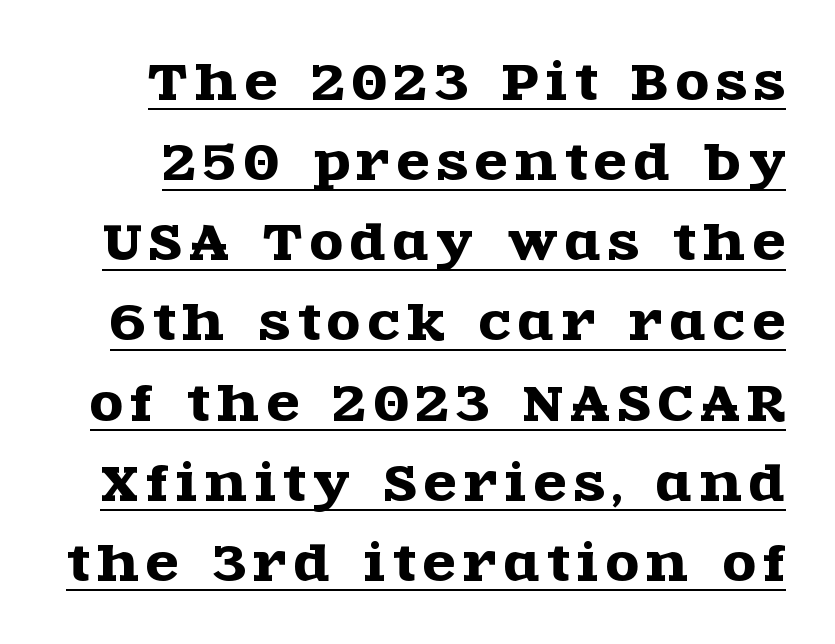
{"serif": "yes", "italic": "no", "width": "wide", "x_height": "large", "monospaced": "no", "underline": "yes", "line_spacing": "normal", "line_spacing_ratio": 1.67, "glyph_px": 48}
